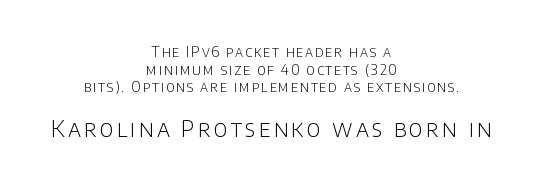
Regarding leading, the lines here are spaced in the standard way. Clear beneath every line of the passage. The compositor balanced each line on the midline. Style check: upright. No extra ink here — the face is not bold. If you squint, the bottom block still reads clearly — it's the larger of the two.
